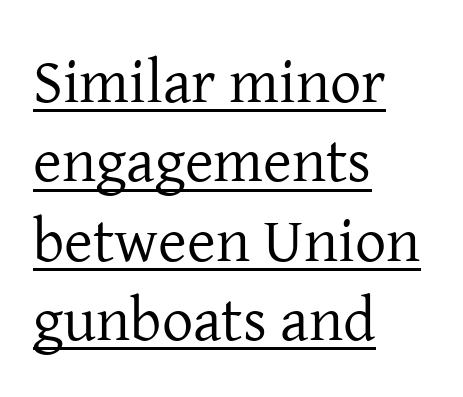
Leading matches the norm, producing a regular column. Every stem runs plumb, perpendicular to the baseline. Bold? No — there's no thickening of the strokes. This sample uses plain, unmodified letter spacing.
